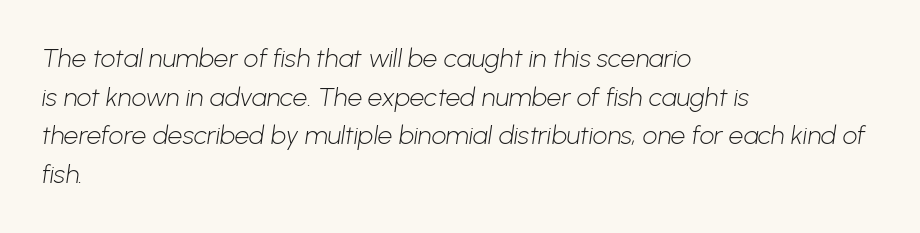
The image shows 26 px text type; set left-aligned, normal line spacing (1.49x), normal letter spacing, not underlined.
